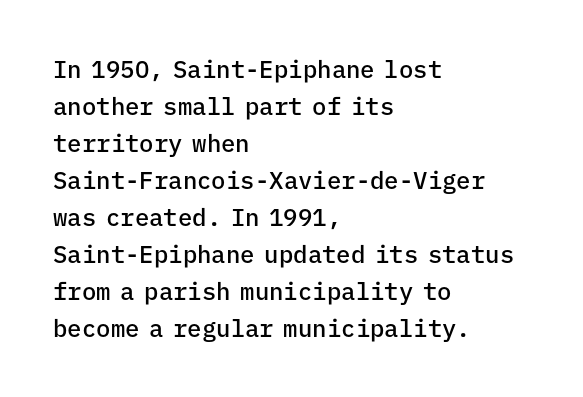
The image shows 24 px text type, upright; set left-aligned, normal line spacing (1.54x), normal letter spacing, not underlined.
